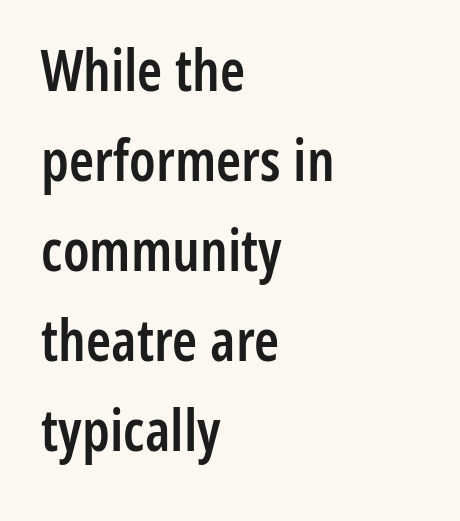
Each line starts at the same left margin while the right side varies. Any mark beneath the type? The region is blank. These words are printed semibold, heavier than regular yet not bold. These lines are rendered in a variable-pitch font. Spacing between characters is what you'd get straight out of the box.
